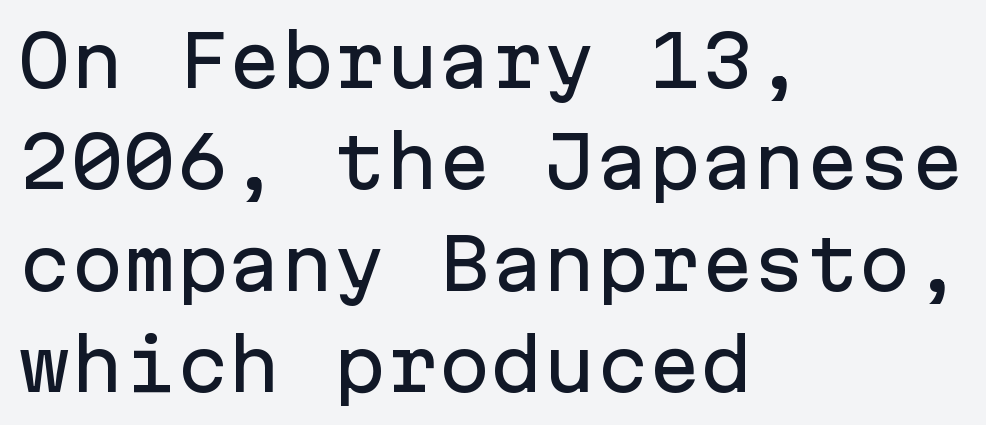
{"serif": "no", "italic": "no", "width": "normal", "stroke_contrast": "low", "x_height": "medium", "monospaced": "yes", "underline": "no", "align": "left", "line_spacing": "normal", "line_spacing_ratio": 1.45, "letter_spacing": "normal", "letter_spacing_em": 0.0, "glyph_px": 70}
